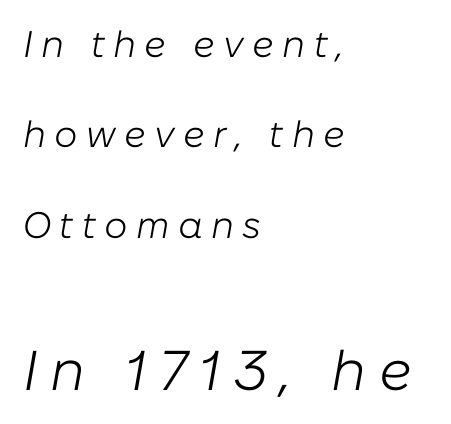
{"italic": "yes", "lean": "right", "slant_degrees": 10, "bold": "no", "weight": "light", "width": "normal", "stroke_contrast": "low", "x_height": "medium", "monospaced": "no", "underline": "no", "align": "left", "line_spacing": "loose", "line_spacing_ratio": 2.44, "letter_spacing": "wide", "letter_spacing_em": 0.22, "larger_block": "second", "size_ratio": 1.51, "glyph_px": 56}
